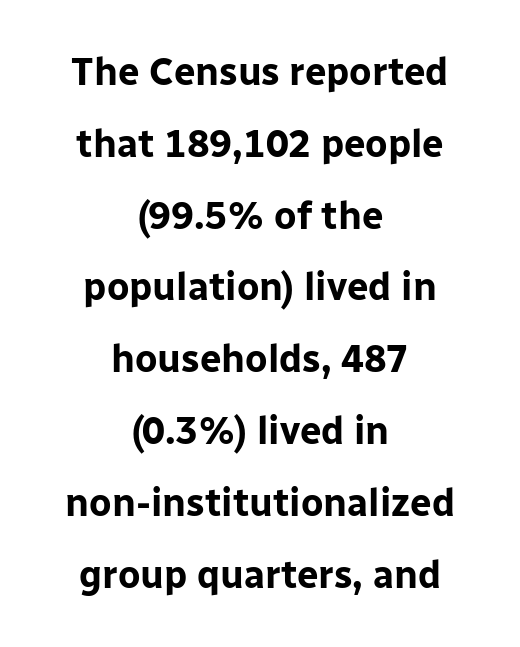
Type style note: lacks serifs. The font's upright variant was chosen for this text. Notice how thick the strokes are: this is what a full bold looks like. The rendering uses natural spacing where letterforms have individual widths. In terms of letterspacing, this is plain default setting. Type without underlining.
